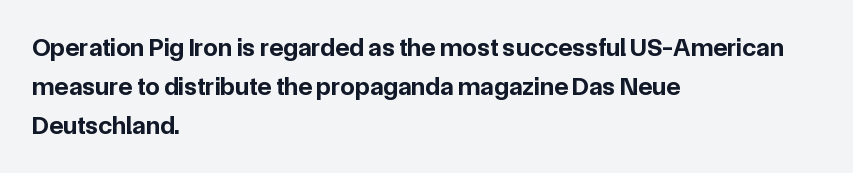
Q: Is the text bold? A: Yes.
Q: Is the text italic (slanted)? A: No, it is upright.
Q: Is the text underlined? A: No.
Q: How is the paragraph aligned? A: Left-aligned.
Q: Is the spacing between letters normal or unusually wide? A: Normal.
Q: Is the spacing between lines tight, normal or loose? A: Normal.
